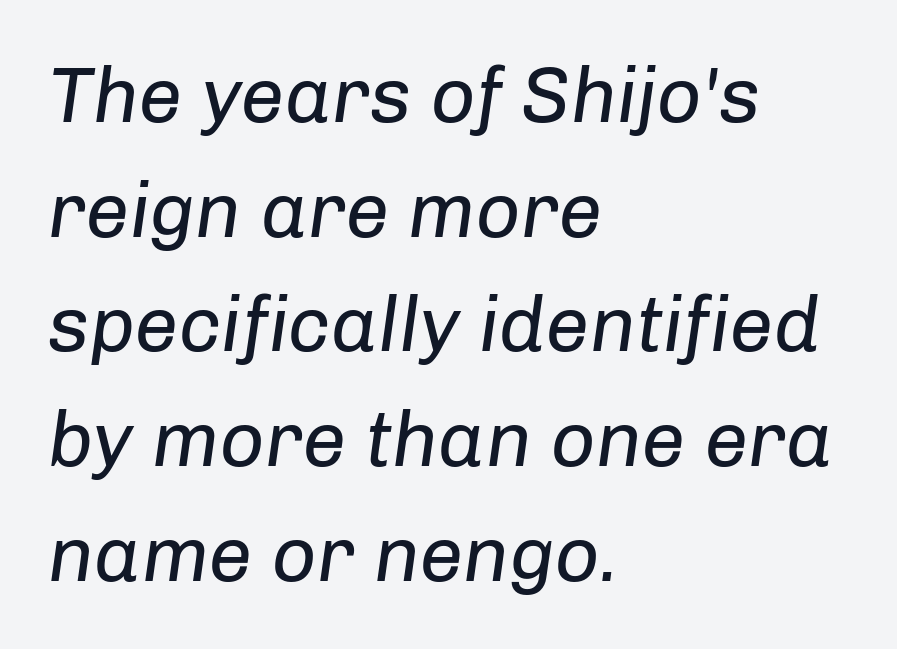
Each word holds together tightly as a unit, with standard inter-letter gaps. Line spacing here is normal. Rendered with sloped, italic letterforms. The lines are quadded left.
